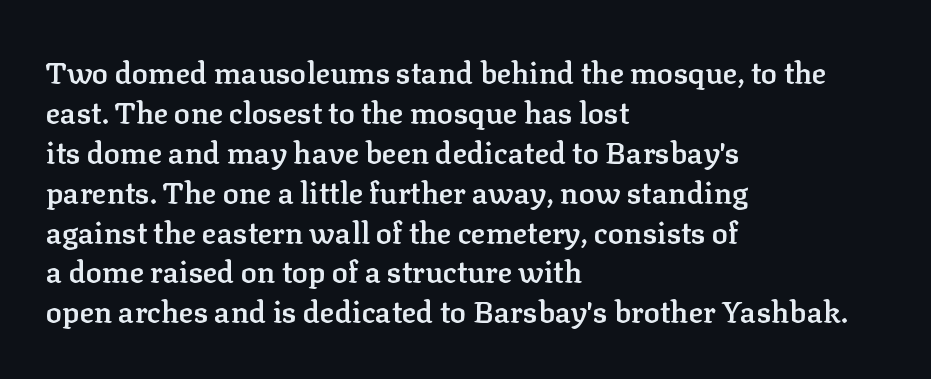
Only glyphs here, with clear space below each row. In terms of leading, this rendering sits right in the middle. A typesetter would mark this as roman, not italic. This sample uses plain, unmodified letter spacing.
